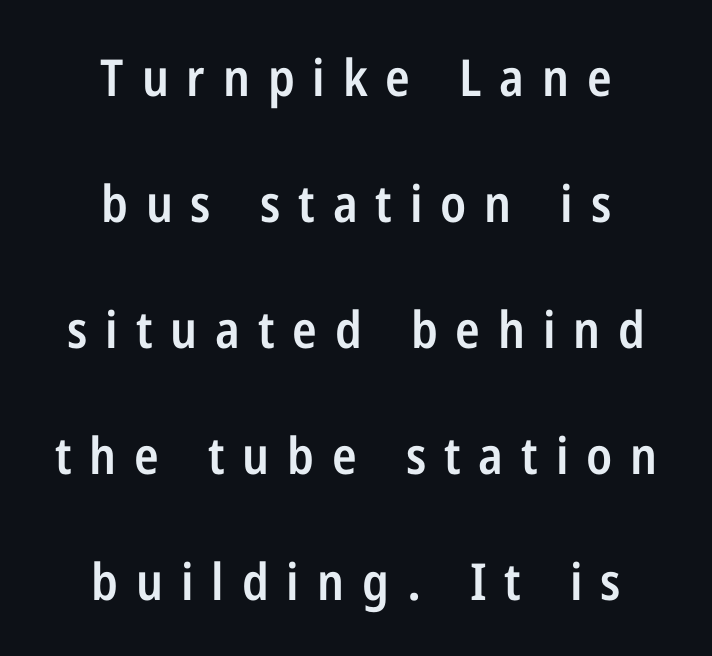
Note the varied advance widths — an 'i' is clearly narrower than an 'm'. The font family rendered here belongs to the sans-serif group. Rule under the text: the space is simply empty. The lettering holds an erect, upright posture throughout. Does the weight exceed regular? Yes, but only to semibold. Compared with a flush-left layout, this one balances lines on the center instead.
